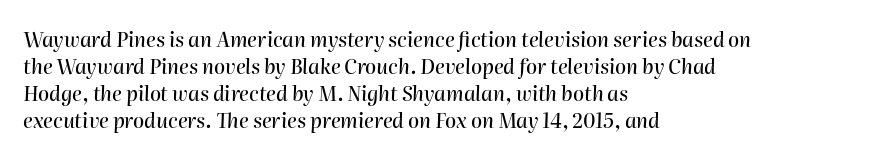
Q: Is the text italic (slanted)? A: Yes, it leans right by about 2 degrees.
Q: Is the text underlined? A: No.
Q: How is the paragraph aligned? A: Left-aligned.
Q: Is the spacing between letters normal or unusually wide? A: Normal.
Q: Is the spacing between lines tight, normal or loose? A: Normal.
